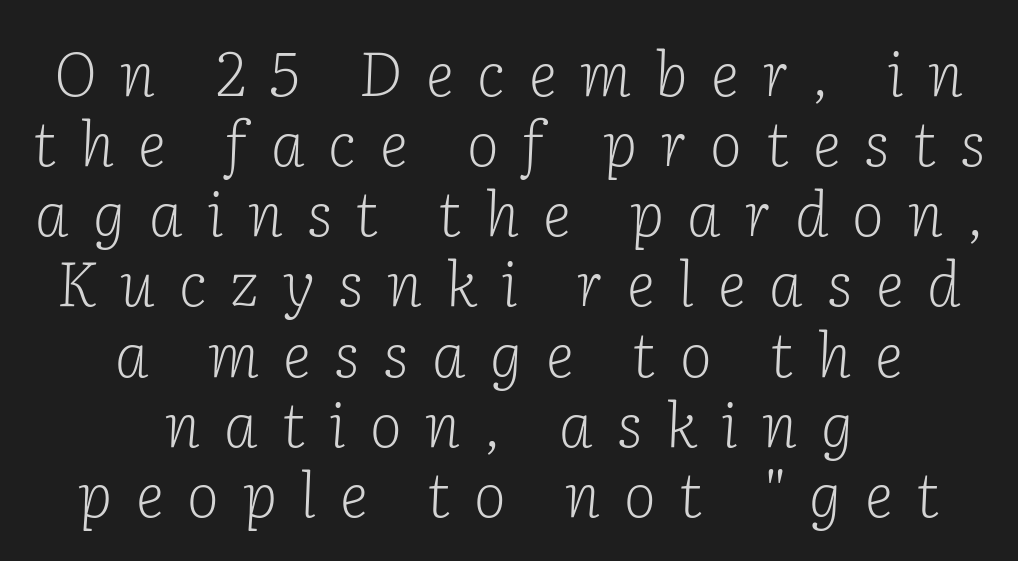
{"serif": "yes", "italic": "yes", "lean": "right", "slant_degrees": 2, "bold": "no", "weight": "light", "width": "normal", "stroke_contrast": "low", "x_height": "medium", "monospaced": "no", "underline": "no", "align": "center", "line_spacing": "tight", "line_spacing_ratio": 1.15, "letter_spacing": "wide", "letter_spacing_em": 0.39, "glyph_px": 61}
